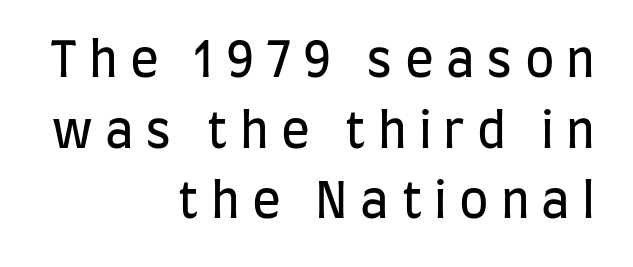
Vertically, the passage feels balanced, rows spaced as you'd expect. Visually the block forms a straight wall on the right and a jagged coastline on the left. Nothing heavy about these letters — not bold at all. In terms of letterspacing, this is a distinctly airy, spread setting.
